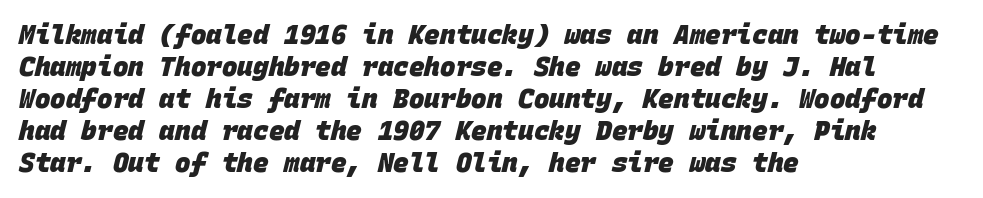
Q: Is the text bold? A: Yes.
Q: Is the text underlined? A: No.
Q: How is the paragraph aligned? A: Left-aligned.
Q: Is the spacing between letters normal or unusually wide? A: Normal.
